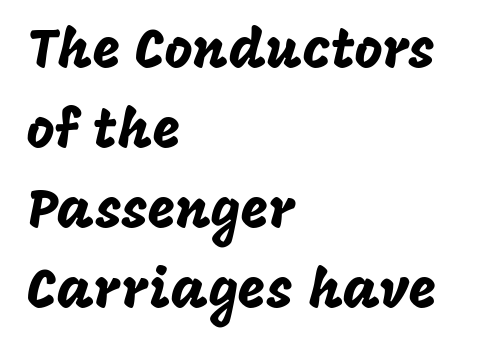
{"serif": "no", "width": "normal", "stroke_contrast": "low", "x_height": "large", "monospaced": "no", "underline": "no", "align": "left", "line_spacing": "normal", "line_spacing_ratio": 1.48, "letter_spacing": "normal", "letter_spacing_em": 0.0, "glyph_px": 54}
